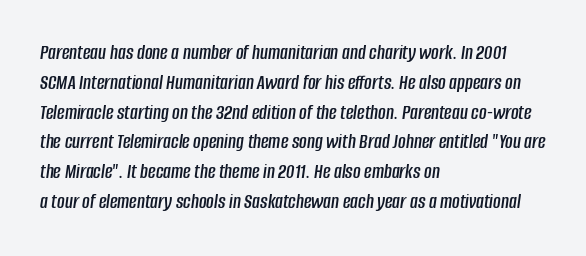
{"italic": "yes", "lean": "right", "slant_degrees": 8, "underline": "no", "align": "left", "line_spacing": "normal", "line_spacing_ratio": 1.42, "letter_spacing": "normal", "letter_spacing_em": 0.0, "glyph_px": 21}
